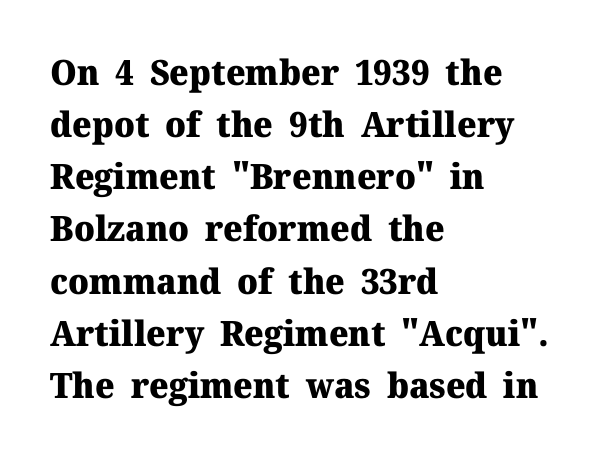
Descender tails drop into unmarked territory. These lines stack with their left ends in a neat column. The face used here is proportionally spaced, like ordinary book or web type. In terms of posture, this sample is upright. Old-style or modern, the face here clearly has serifs. Caption: standard tracking, unaltered.
